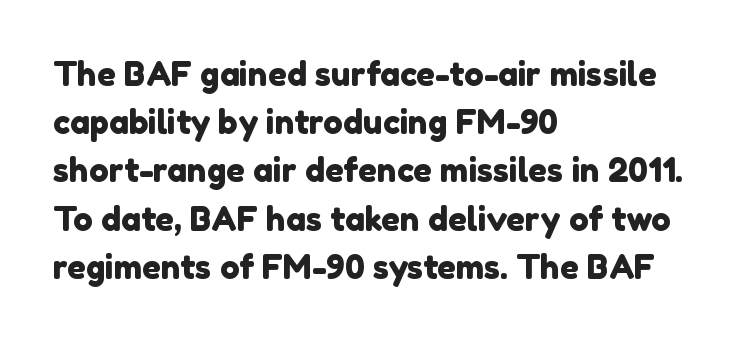
{"serif": "no", "width": "normal", "x_height": "medium", "monospaced": "no", "underline": "no", "align": "left", "line_spacing": "normal", "line_spacing_ratio": 1.46, "letter_spacing": "normal", "letter_spacing_em": 0.0, "glyph_px": 33}
